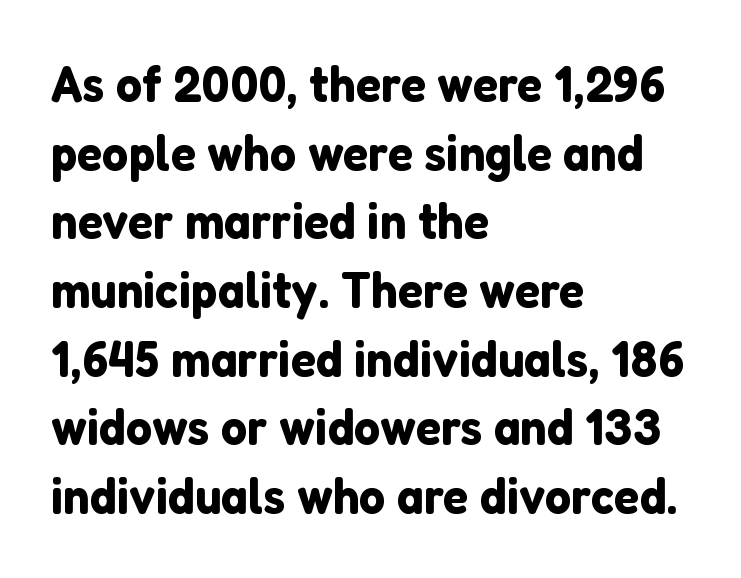
Q: Is the text italic (slanted)? A: No, it is upright.
Q: Is the typeface a serif or a sans-serif typeface? A: Sans-serif.
Q: Is the text underlined? A: No.
Q: How is the paragraph aligned? A: Left-aligned.
Q: Is the spacing between letters normal or unusually wide? A: Normal.
Q: Is the spacing between lines tight, normal or loose? A: Normal.
Q: Width (condensed, normal, or wide)? A: Normal.
Q: Stroke contrast? A: Low.
Q: x-height? A: Medium.
Q: Monospaced? A: No.
